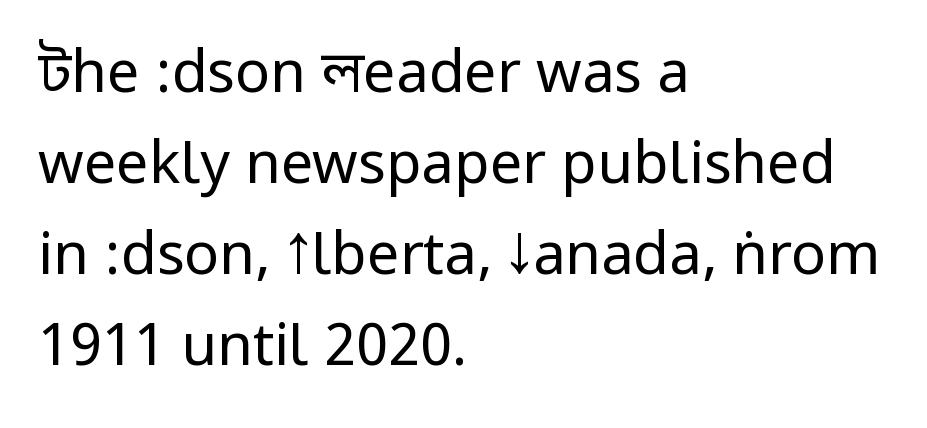
{"serif": "no", "italic": "no", "bold": "no", "weight": "regular", "width": "condensed", "stroke_contrast": "low", "underline": "no", "align": "left", "line_spacing": "normal", "line_spacing_ratio": 1.57, "letter_spacing": "normal", "letter_spacing_em": 0.0, "glyph_px": 58}
